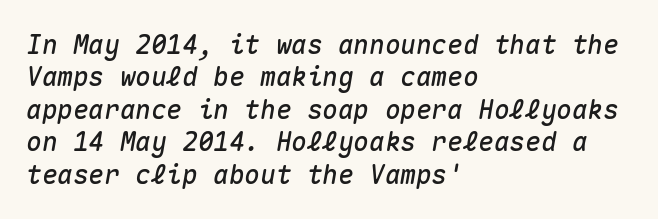
This sample keeps an unexceptional amount of space between lines. The strip under each line holds only bare page. Notice how the passage keeps a crisp vertical edge on the left only. The face used here is rendered with its standard letterfit. The face used here has a pronounced slope to its letters.
